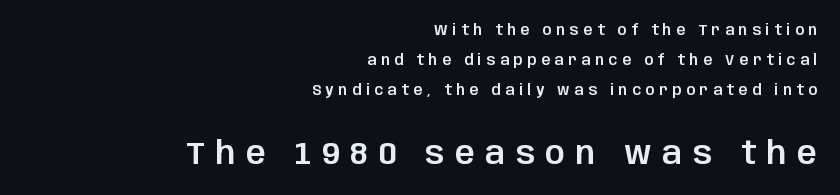
{"serif": "no", "italic": "no", "width": "normal", "stroke_contrast": "low", "x_height": "large", "monospaced": "no", "underline": "no", "align": "right", "line_spacing": "loose", "line_spacing_ratio": 2.16, "letter_spacing": "wide", "letter_spacing_em": 0.34, "larger_block": "second", "size_ratio": 2.21, "glyph_px": 31}
